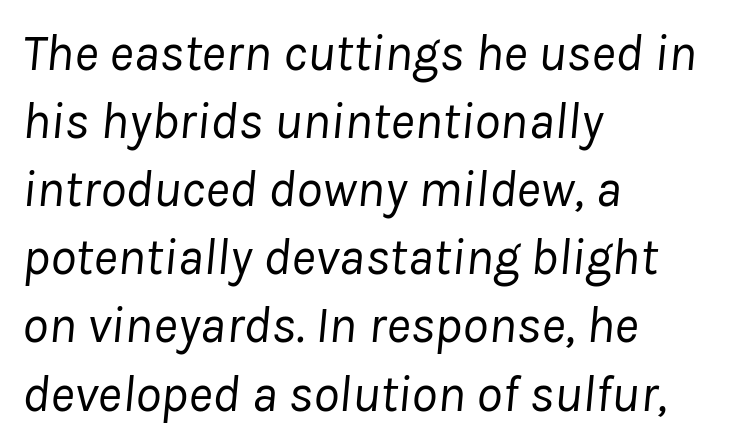
{"italic": "yes", "lean": "right", "slant_degrees": 8, "bold": "no", "weight": "regular", "width": "normal", "stroke_contrast": "low", "x_height": "medium", "monospaced": "no", "underline": "no", "align": "left", "line_spacing": "normal", "line_spacing_ratio": 1.31, "letter_spacing": "normal", "letter_spacing_em": 0.0, "glyph_px": 52}
